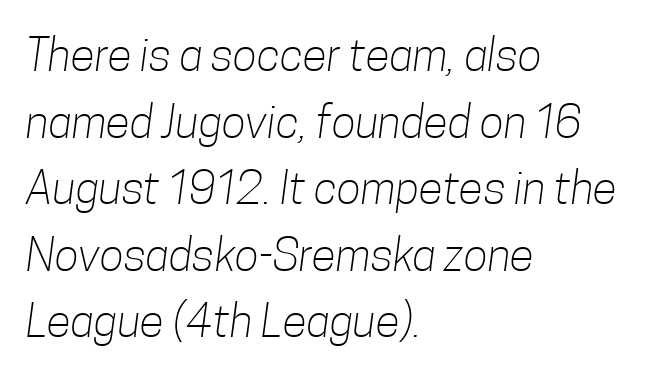
Weight: not bold — regular or lighter. The passage shown is typeset with a sans-serif family. Check under the words: just untouched page. Students, note that the glyphs here touch the page at normal intervals.
